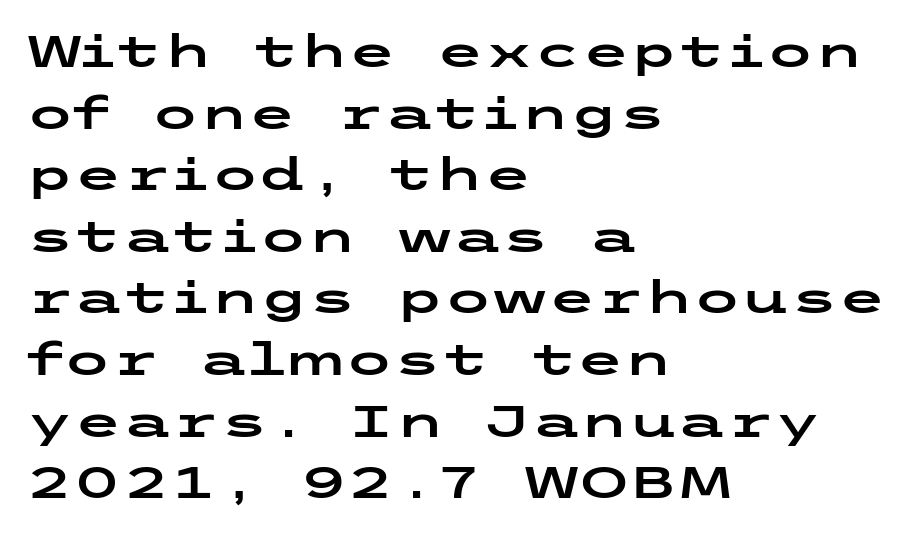
{"serif": "no", "italic": "no", "width": "wide", "stroke_contrast": "low", "x_height": "medium", "underline": "no", "align": "left", "line_spacing": "normal", "line_spacing_ratio": 1.4, "letter_spacing": "normal", "letter_spacing_em": 0.0, "glyph_px": 44}
